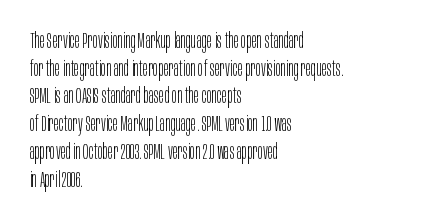
The image shows 22 px text type, upright; set left-aligned, normal line spacing (1.26x), normal letter spacing, not underlined.
